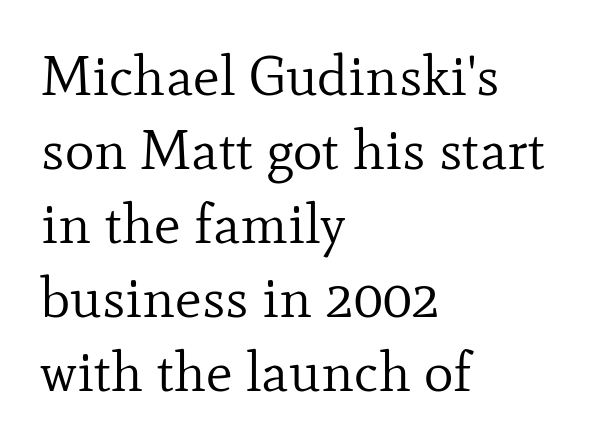
Q: Is the text bold? A: No.
Q: Is the text italic (slanted)? A: No, it is upright.
Q: Is the typeface a serif or a sans-serif typeface? A: Serif.
Q: Is the text underlined? A: No.
Q: How is the paragraph aligned? A: Left-aligned.
Q: Is the spacing between letters normal or unusually wide? A: Normal.
Q: Is the spacing between lines tight, normal or loose? A: Normal.
Q: Width (condensed, normal, or wide)? A: Normal.
Q: Stroke contrast? A: Low.
Q: x-height? A: Small.
Q: Monospaced? A: No.
